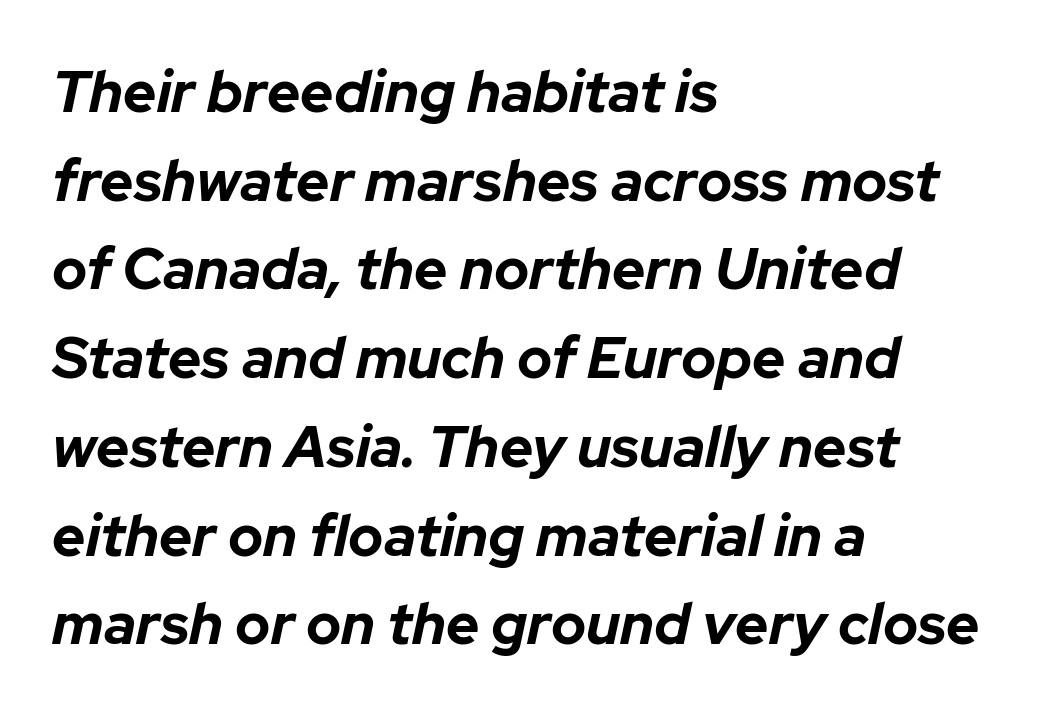
Q: Is the text bold? A: Yes.
Q: Is the text italic (slanted)? A: Yes, it leans right by about 12 degrees.
Q: Is the text underlined? A: No.
Q: How is the paragraph aligned? A: Left-aligned.
Q: Is the spacing between letters normal or unusually wide? A: Normal.
Q: Is the spacing between lines tight, normal or loose? A: Normal.
Q: Width (condensed, normal, or wide)? A: Normal.
Q: Stroke contrast? A: Low.
Q: x-height? A: Medium.
Q: Monospaced? A: No.
